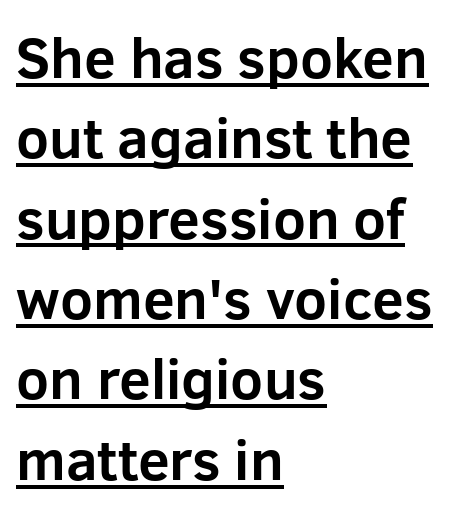
Q: Is the text bold? A: Yes.
Q: Is the text italic (slanted)? A: No, it is upright.
Q: Is the typeface a serif or a sans-serif typeface? A: Sans-serif.
Q: Is the text underlined? A: Yes.
Q: How is the paragraph aligned? A: Left-aligned.
Q: Is the spacing between letters normal or unusually wide? A: Normal.
Q: Is the spacing between lines tight, normal or loose? A: Normal.
Q: Width (condensed, normal, or wide)? A: Normal.
Q: Stroke contrast? A: Low.
Q: x-height? A: Medium.
Q: Monospaced? A: No.
